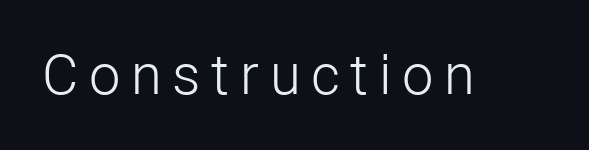
Q: Is the text bold? A: No.
Q: Is the text italic (slanted)? A: No, it is upright.
Q: Is the typeface a serif or a sans-serif typeface? A: Sans-serif.
Q: Is the text underlined? A: No.
Q: Width (condensed, normal, or wide)? A: Normal.
Q: Stroke contrast? A: Low.
Q: x-height? A: Medium.
Q: Monospaced? A: No.
